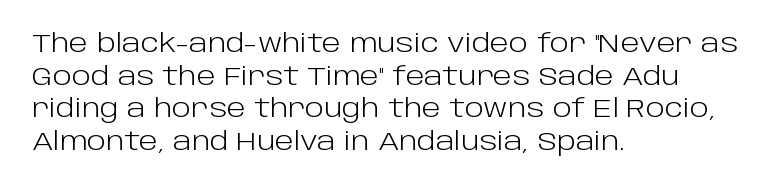
Q: Is the text bold? A: No.
Q: Is the text italic (slanted)? A: No, it is upright.
Q: Is the text underlined? A: No.
Q: How is the paragraph aligned? A: Left-aligned.
Q: Is the spacing between letters normal or unusually wide? A: Normal.
Q: Is the spacing between lines tight, normal or loose? A: Normal.
